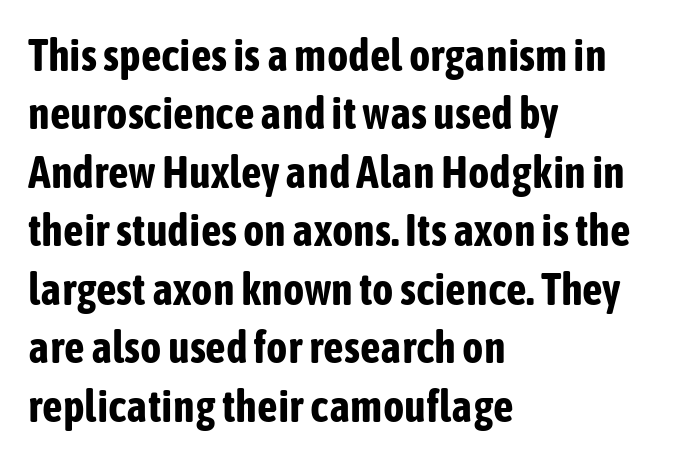
{"serif": "no", "italic": "no", "bold": "yes", "weight": "bold", "width": "condensed", "stroke_contrast": "low", "x_height": "medium", "monospaced": "no", "underline": "no", "align": "left", "line_spacing": "normal", "line_spacing_ratio": 1.3, "letter_spacing": "normal", "letter_spacing_em": 0.0, "glyph_px": 45}
